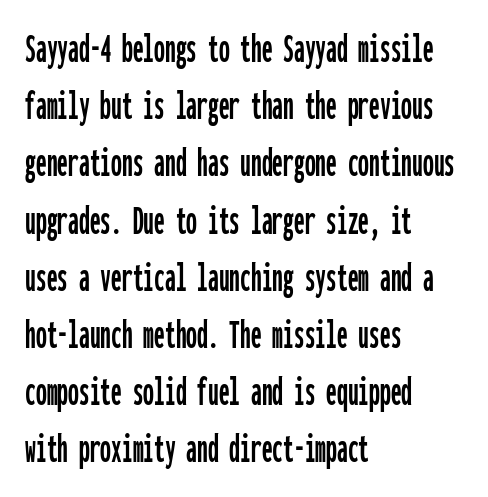
{"serif": "no", "italic": "no", "width": "condensed", "stroke_contrast": "low", "x_height": "medium", "monospaced": "yes", "underline": "no", "align": "left", "line_spacing": "normal", "line_spacing_ratio": 1.33, "letter_spacing": "normal", "letter_spacing_em": 0.0, "glyph_px": 43}
